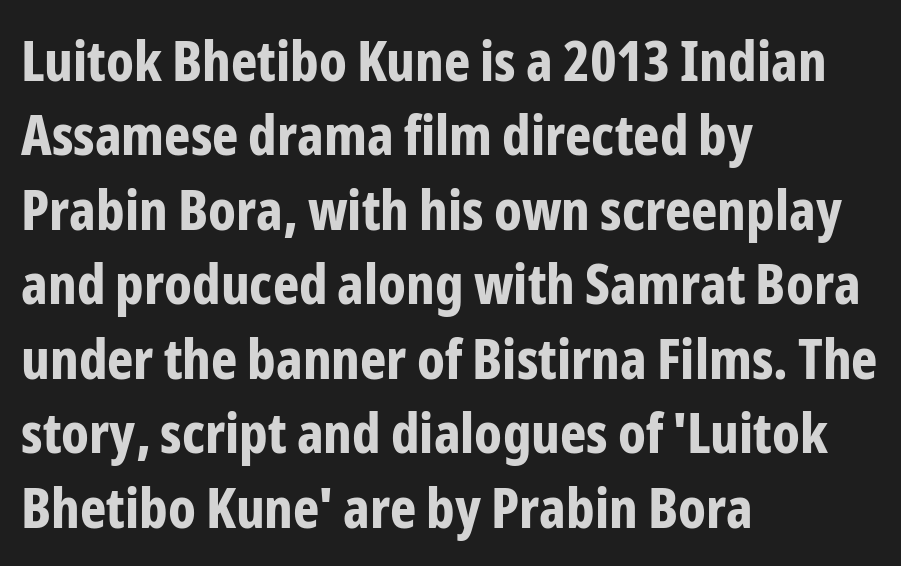
Q: Is the text bold? A: Yes.
Q: Is the text italic (slanted)? A: No, it is upright.
Q: Is the typeface a serif or a sans-serif typeface? A: Sans-serif.
Q: Is the text underlined? A: No.
Q: How is the paragraph aligned? A: Left-aligned.
Q: Is the spacing between letters normal or unusually wide? A: Normal.
Q: Is the spacing between lines tight, normal or loose? A: Normal.
Q: Width (condensed, normal, or wide)? A: Condensed.
Q: Stroke contrast? A: Low.
Q: x-height? A: Medium.
Q: Monospaced? A: No.
